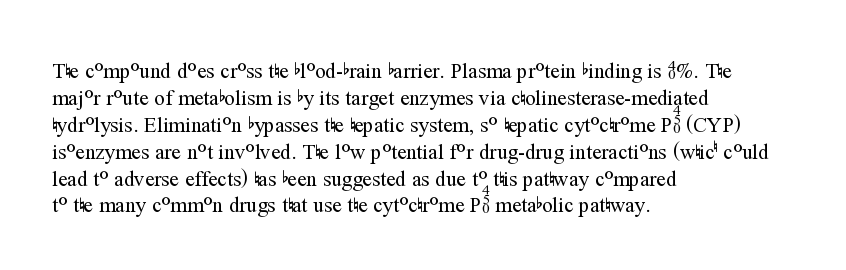
The image shows 21 px text type, upright; set left-aligned, normal line spacing (1.28x), normal letter spacing, not underlined.
